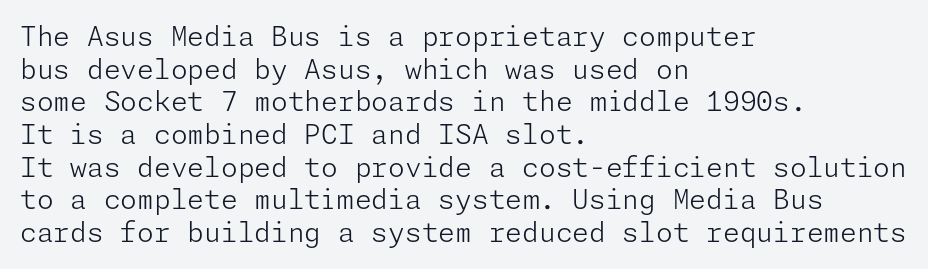
Q: Is the text bold? A: No.
Q: Is the text italic (slanted)? A: No, it is upright.
Q: Is the text underlined? A: No.
Q: How is the paragraph aligned? A: Left-aligned.
Q: Is the spacing between letters normal or unusually wide? A: Normal.
